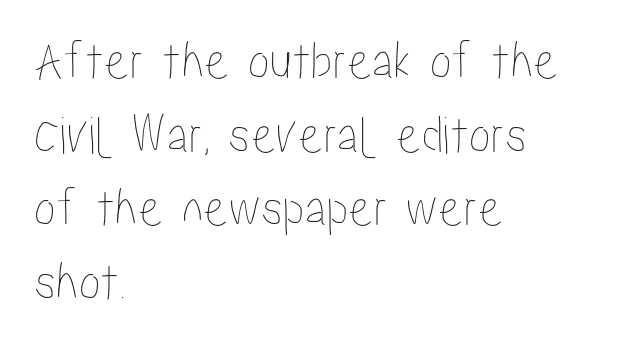
Does the copy run flush right? No — it runs flush left. The face used here is proportionally spaced, like ordinary book or web type. Honestly, the letter spacing is just normal — you wouldn't notice it. A normal amount of white space separates one row of letters from the next.
